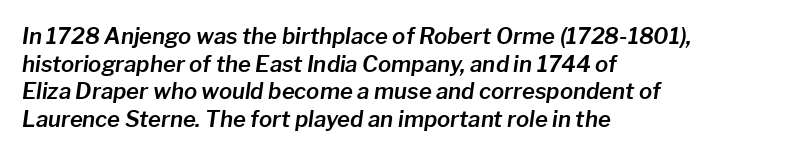
What stands out about the letter spacing? Nothing — it is the standard amount. These lines were composed using italics. The words here are not underlined. Short and long lines alike share a common starting point at left.
